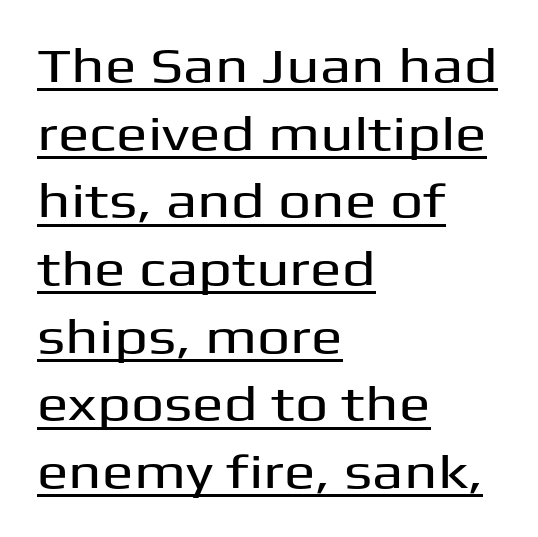
{"serif": "no", "italic": "no", "width": "wide", "stroke_contrast": "medium", "x_height": "medium", "monospaced": "no", "underline": "yes", "align": "left", "line_spacing": "normal", "line_spacing_ratio": 1.44, "letter_spacing": "normal", "letter_spacing_em": 0.0, "glyph_px": 47}
